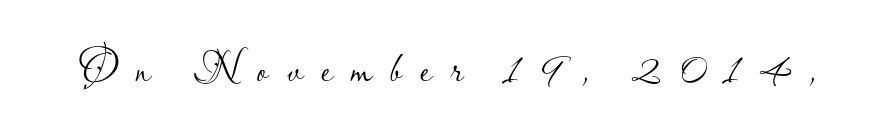
Q: Is the text bold? A: No.
Q: Is the text italic (slanted)? A: Yes.
Q: Is the typeface a serif or a sans-serif typeface? A: Sans-serif.
Q: Is the text underlined? A: No.
Q: Is the spacing between letters normal or unusually wide? A: Unusually wide.
Q: Width (condensed, normal, or wide)? A: Normal.
Q: Stroke contrast? A: Low.
Q: x-height? A: Small.
Q: Monospaced? A: No.
